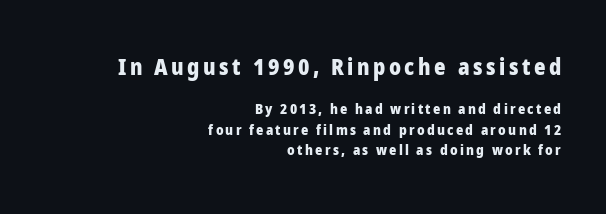
Caption: bold face, heavy strokes. Note: larger setting up top, smaller setting below. No word sits above an underline. What's the leading like? Ordinary, nothing unusual. Italic: no, the glyphs are upright roman. These lines stack with their right ends in a neat column.
